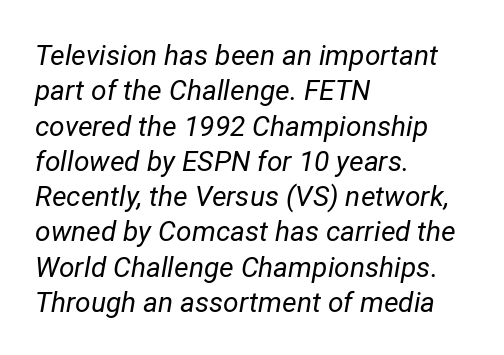
Q: Is the text bold? A: No.
Q: Is the text italic (slanted)? A: Yes, it leans right by about 12 degrees.
Q: Is the text underlined? A: No.
Q: How is the paragraph aligned? A: Left-aligned.
Q: Is the spacing between letters normal or unusually wide? A: Normal.
Q: Is the spacing between lines tight, normal or loose? A: Normal.
Q: Width (condensed, normal, or wide)? A: Normal.
Q: Stroke contrast? A: Low.
Q: x-height? A: Medium.
Q: Monospaced? A: No.
